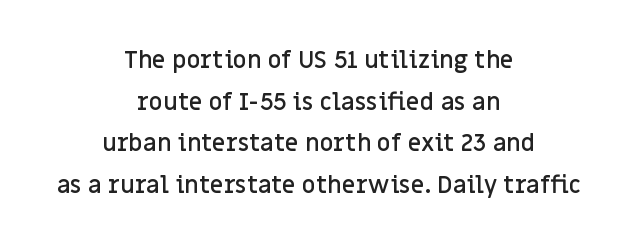
The image shows 24 px text type, upright; set centered, line spacing 1.73x, normal letter spacing, not underlined.
